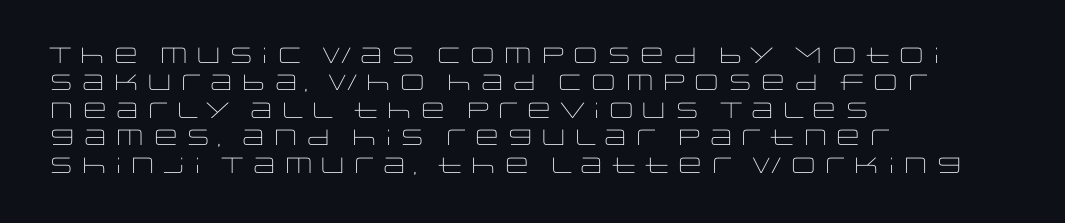
Q: Is the text bold? A: No.
Q: Is the text italic (slanted)? A: No, it is upright.
Q: Is the text underlined? A: No.
Q: How is the paragraph aligned? A: Left-aligned.
Q: Is the spacing between letters normal or unusually wide? A: Normal.
Q: Is the spacing between lines tight, normal or loose? A: Normal.
